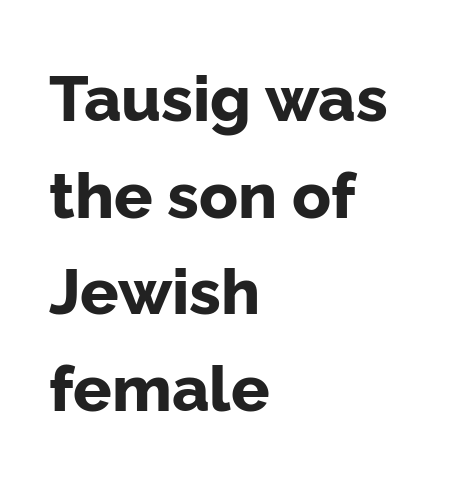
The image shows 64 px bold sans-serif type, upright; set left-aligned, normal line spacing (1.51x), normal letter spacing, not underlined; low stroke contrast and a medium x-height.
